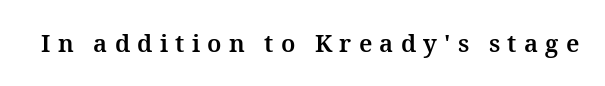
Decoration check: the copy has no underline. The face used here is rendered with a markedly widened letterfit. Nope, not italic — everything's standing straight. Summary of weight: heavy, a full bold.
